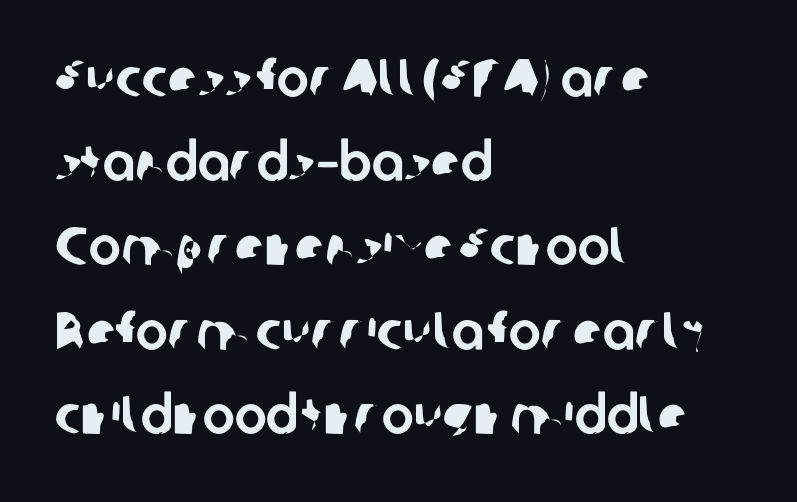
A typesetter would call this leading conventional body-copy spacing. Is this a fixed-width face? No — the glyphs have proportional, varying widths. Visually the block forms a straight wall on the left and a jagged coastline on the right. Underline: absent. The typeface chosen for these lines omits serifs. The letters sit at their default tracking, neither squeezed nor spread.
